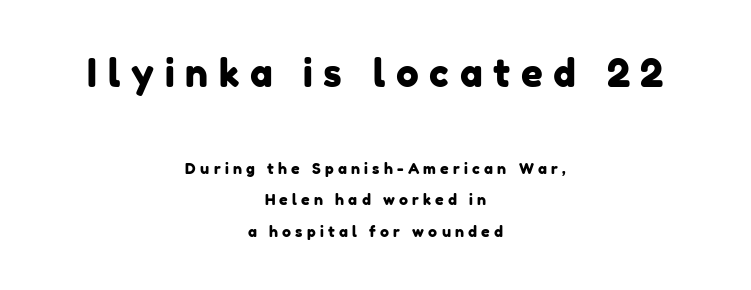
{"serif": "no", "width": "normal", "stroke_contrast": "low", "x_height": "medium", "monospaced": "no", "underline": "no", "align": "center", "line_spacing": "loose", "line_spacing_ratio": 2.09, "letter_spacing": "wide", "letter_spacing_em": 0.28, "larger_block": "first", "size_ratio": 2.53, "glyph_px": 38}
